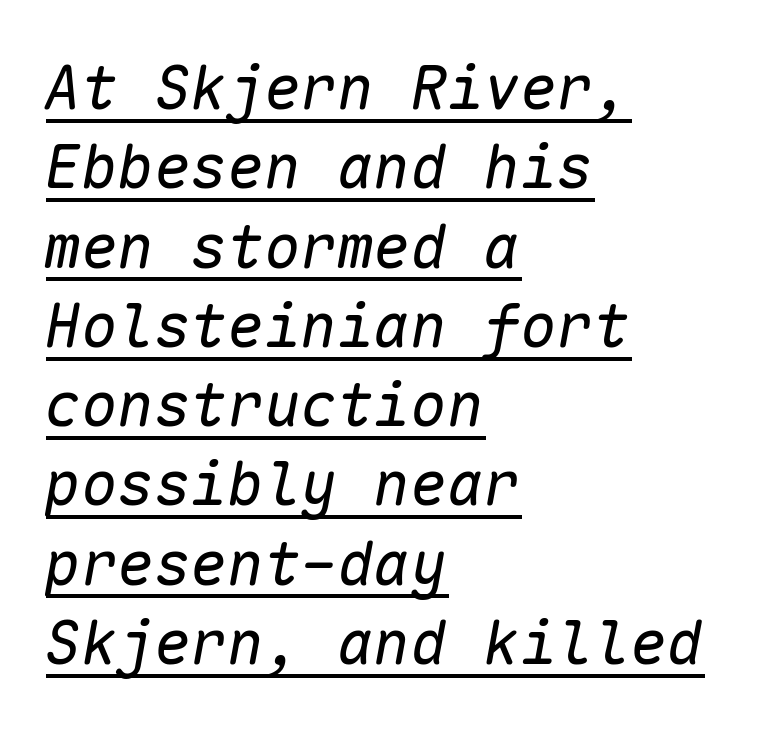
Q: Is the text bold? A: No.
Q: Is the text italic (slanted)? A: Yes, it leans right by about 10 degrees.
Q: Is the text underlined? A: Yes.
Q: How is the paragraph aligned? A: Left-aligned.
Q: Is the spacing between letters normal or unusually wide? A: Normal.
Q: Is the spacing between lines tight, normal or loose? A: Normal.
Q: Width (condensed, normal, or wide)? A: Normal.
Q: Stroke contrast? A: Low.
Q: x-height? A: Medium.
Q: Monospaced? A: Yes.
